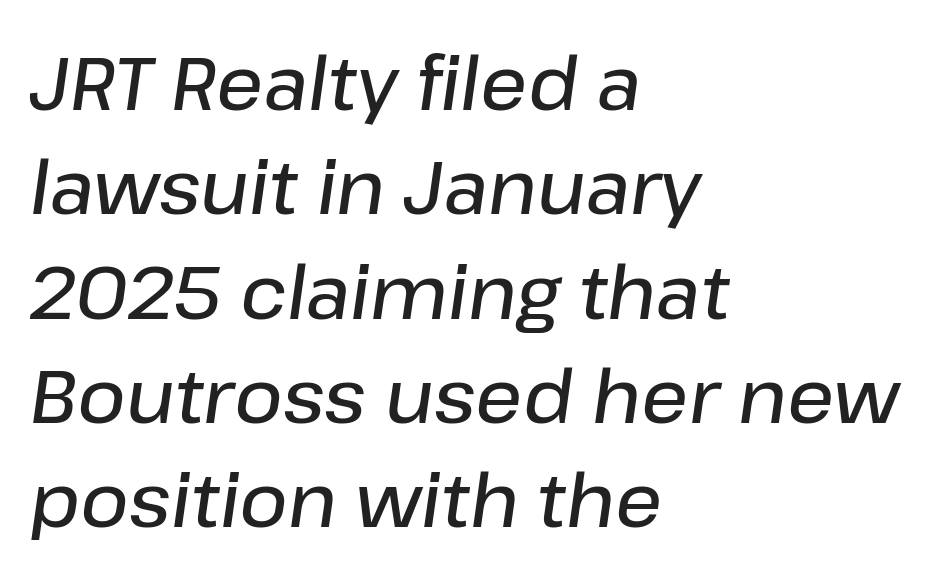
Q: Is the text bold? A: Semi-bold.
Q: Is the text italic (slanted)? A: Yes, it leans right by about 8 degrees.
Q: Is the text underlined? A: No.
Q: How is the paragraph aligned? A: Left-aligned.
Q: Is the spacing between letters normal or unusually wide? A: Normal.
Q: Is the spacing between lines tight, normal or loose? A: Normal.
Q: Width (condensed, normal, or wide)? A: Normal.
Q: Stroke contrast? A: Low.
Q: x-height? A: Medium.
Q: Monospaced? A: No.
